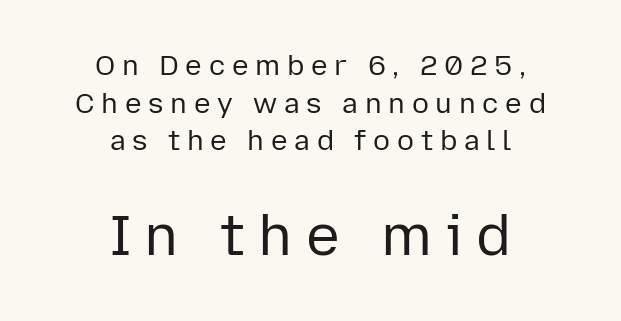
Q: Is the text bold? A: No.
Q: Is the text italic (slanted)? A: No, it is upright.
Q: Is the typeface a serif or a sans-serif typeface? A: Sans-serif.
Q: Is the text underlined? A: No.
Q: How is the paragraph aligned? A: Centered.
Q: Is the spacing between letters normal or unusually wide? A: Unusually wide.
Q: Is the spacing between lines tight, normal or loose? A: Normal.
Q: Which block of text is set in a larger size, the first (top) or the second (bottom)? A: The second (bottom) one.
Q: Width (condensed, normal, or wide)? A: Normal.
Q: Stroke contrast? A: Low.
Q: x-height? A: Medium.
Q: Monospaced? A: No.
